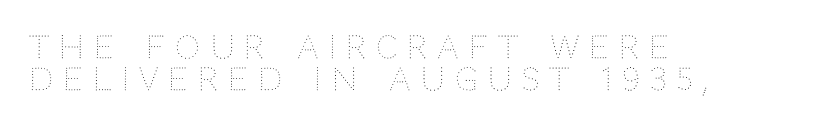
Q: Is the text bold? A: No.
Q: Is the text italic (slanted)? A: No, it is upright.
Q: Is the text underlined? A: No.
Q: How is the paragraph aligned? A: Left-aligned.
Q: Is the spacing between letters normal or unusually wide? A: Unusually wide.
Q: Is the spacing between lines tight, normal or loose? A: Tight.
Q: Width (condensed, normal, or wide)? A: Normal.
Q: Stroke contrast? A: Medium.
Q: x-height? A: Large.
Q: Monospaced? A: No.
